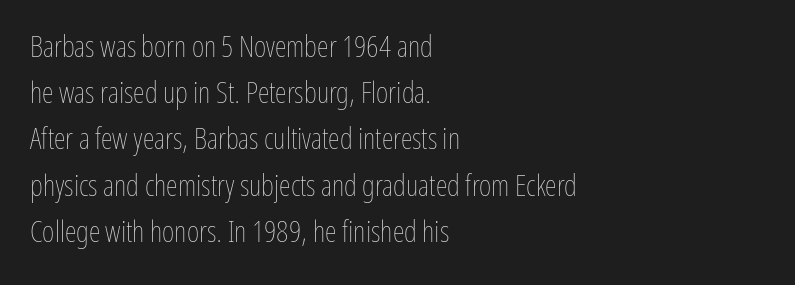
{"italic": "no", "bold": "no", "weight": "thin", "width": "condensed", "stroke_contrast": "low", "x_height": "medium", "monospaced": "no", "underline": "no", "align": "left", "line_spacing": "normal", "line_spacing_ratio": 1.54, "letter_spacing": "normal", "letter_spacing_em": 0.0, "glyph_px": 30}
